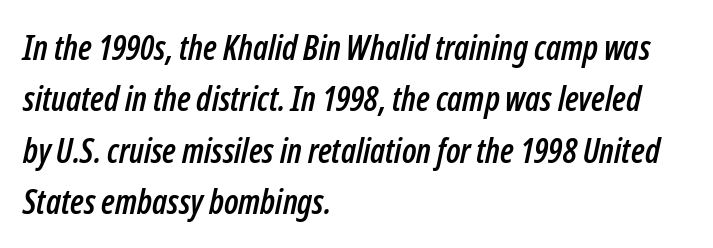
The image shows 34 px condensed type, italic (leaning right); set left-aligned, normal line spacing (1.51x), normal letter spacing, not underlined; low stroke contrast and a medium x-height.
